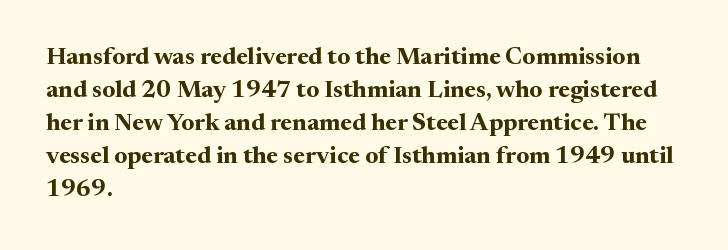
The image shows 24 px bold type, upright; set left-aligned, normal line spacing (1.38x), normal letter spacing, not underlined.
